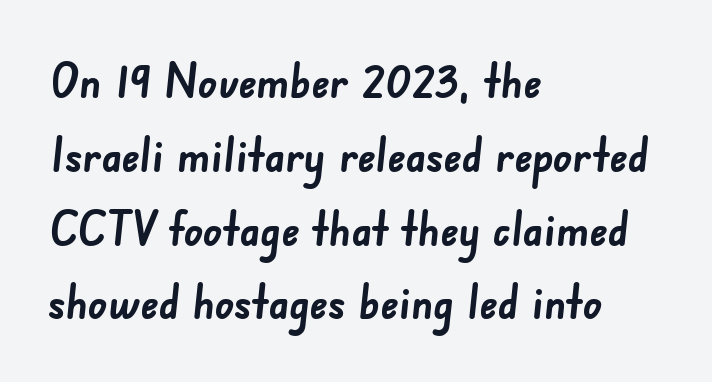
{"serif": "no", "bold": "yes", "weight": "semibold", "width": "normal", "stroke_contrast": "low", "x_height": "small", "monospaced": "no", "underline": "no", "align": "left", "line_spacing": "normal", "line_spacing_ratio": 1.57, "letter_spacing": "normal", "letter_spacing_em": 0.0, "glyph_px": 47}
